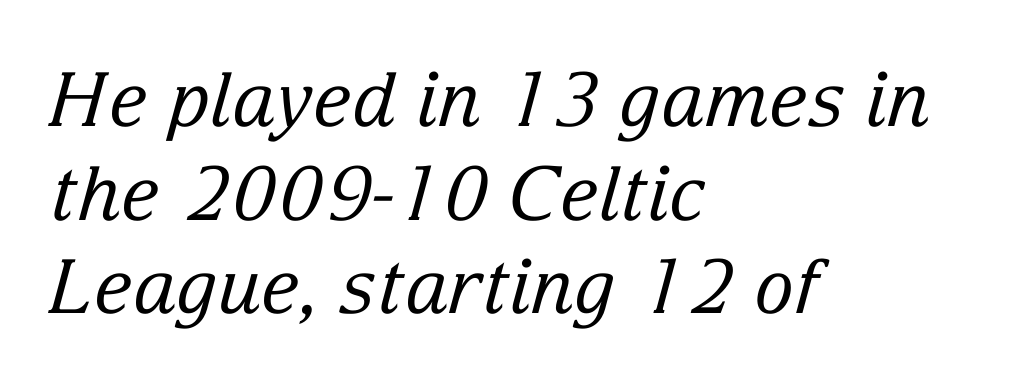
{"serif": "yes", "italic": "yes", "lean": "right", "slant_degrees": 15, "bold": "no", "weight": "regular", "width": "normal", "stroke_contrast": "low", "x_height": "medium", "monospaced": "no", "underline": "no", "align": "left", "line_spacing": "normal", "line_spacing_ratio": 1.25, "letter_spacing": "normal", "letter_spacing_em": 0.0, "glyph_px": 75}
